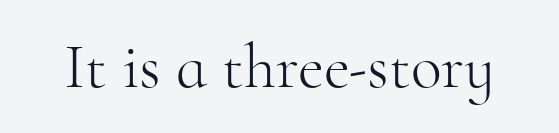
The image shows 64 px light serif type, upright; set normal letter spacing, not underlined; high stroke contrast and a small x-height.
